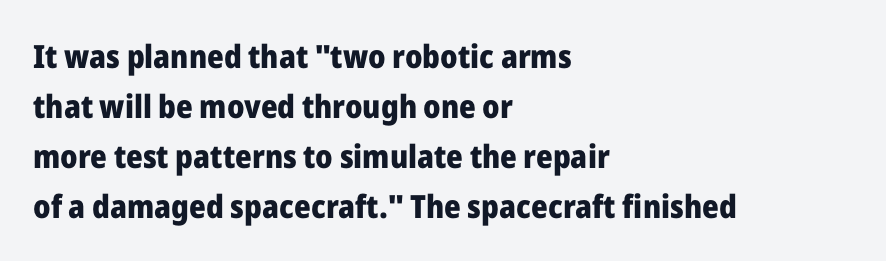
Q: Is the text bold? A: Yes.
Q: Is the text italic (slanted)? A: No, it is upright.
Q: Is the typeface a serif or a sans-serif typeface? A: Sans-serif.
Q: Is the text underlined? A: No.
Q: How is the paragraph aligned? A: Left-aligned.
Q: Is the spacing between letters normal or unusually wide? A: Normal.
Q: Is the spacing between lines tight, normal or loose? A: Normal.
Q: Width (condensed, normal, or wide)? A: Normal.
Q: Stroke contrast? A: Low.
Q: x-height? A: Medium.
Q: Monospaced? A: No.
